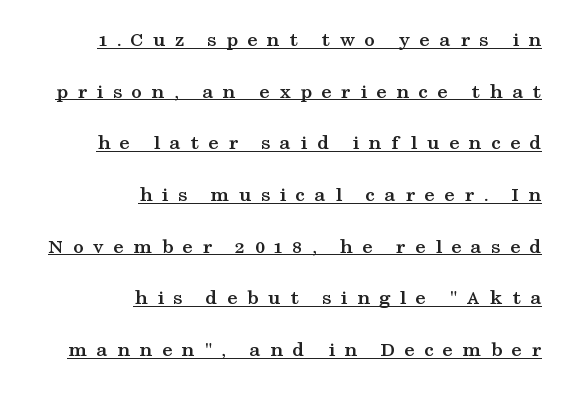
The leading is generous, giving the passage an open texture. Students, this is bold: see how much ink each stroke carries. Letter spacing: wide. No italicization has been applied; the sample stays upright. These characters rest on top of a visible drawn line.
